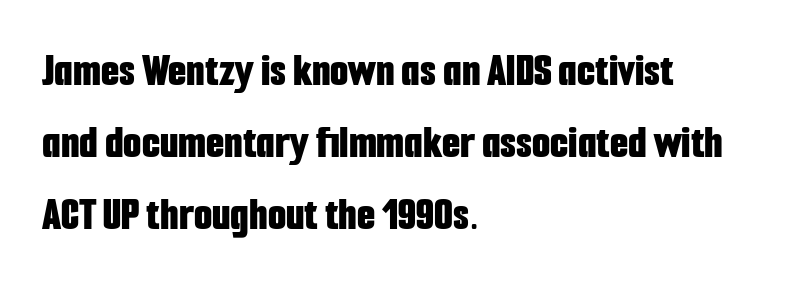
Each letter keeps its own natural width here, so spacing adapts to shape. A roman cut, with each character standing at attention. Letter spacing: default. Beneath every word, the page is bare.
